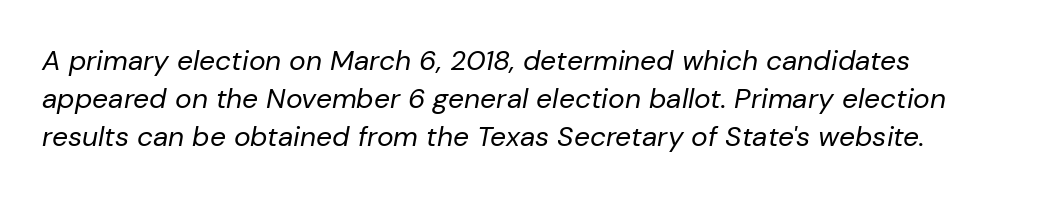
The image shows 28 px regular-weight type, italic (leaning right); set left-aligned, normal line spacing (1.36x), normal letter spacing, not underlined; low stroke contrast and a medium x-height.
